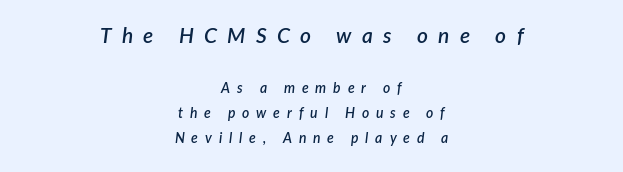
Q: Is the text bold? A: Semi-bold.
Q: Is the text italic (slanted)? A: Yes, it leans right by about 7 degrees.
Q: Is the text underlined? A: No.
Q: How is the paragraph aligned? A: Centered.
Q: Is the spacing between letters normal or unusually wide? A: Unusually wide.
Q: Which block of text is set in a larger size, the first (top) or the second (bottom)? A: The first (top) one.
